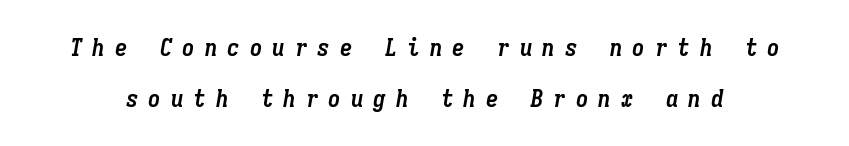
Weight check: bold — yes, fully. Just letters on the line, the space beneath them empty. Does extra space separate the letters? Yes, quite a lot of it. There's an unmistakable incline to the writing here.
